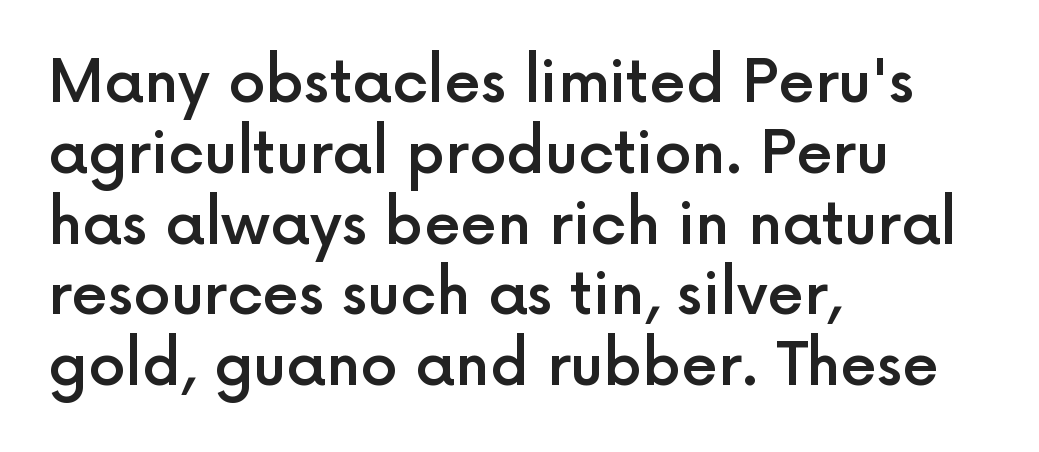
{"serif": "no", "italic": "no", "bold": "semi", "weight": "semibold", "width": "normal", "x_height": "medium", "monospaced": "no", "underline": "no", "align": "left", "line_spacing_ratio": 1.2, "letter_spacing": "normal", "letter_spacing_em": 0.0, "glyph_px": 59}
